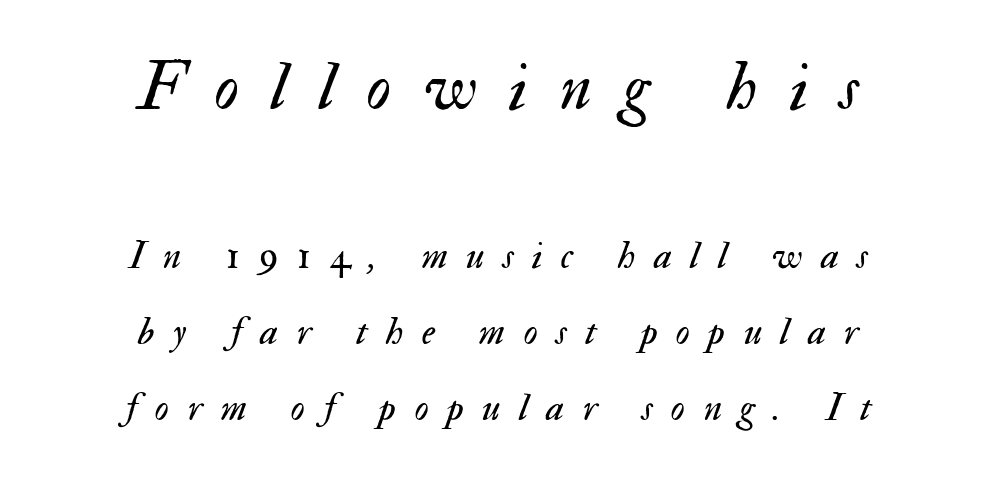
The image shows 68 px regular-weight type, italic (leaning right); set centered, loose line spacing (1.94x), unusually wide letter spacing (+0.47 em), not underlined; the first (top) block is 1.74x larger; medium stroke contrast and a small x-height.
